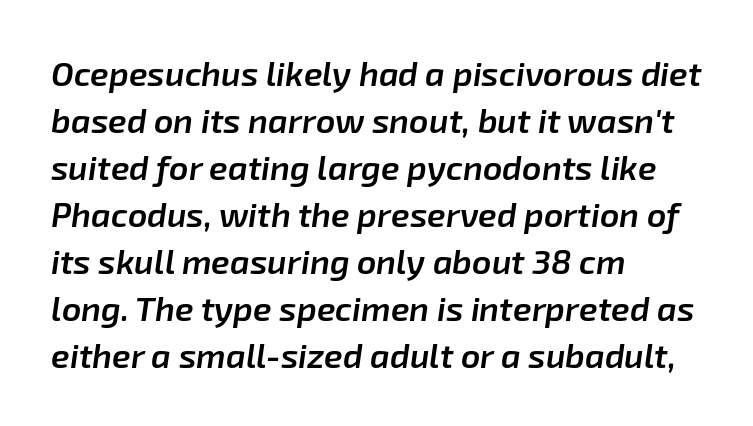
Q: Is the text bold? A: Semi-bold.
Q: Is the text italic (slanted)? A: Yes, it leans right by about 8 degrees.
Q: Is the text underlined? A: No.
Q: How is the paragraph aligned? A: Left-aligned.
Q: Is the spacing between letters normal or unusually wide? A: Normal.
Q: Is the spacing between lines tight, normal or loose? A: Normal.
Q: Width (condensed, normal, or wide)? A: Normal.
Q: Stroke contrast? A: Low.
Q: x-height? A: Medium.
Q: Monospaced? A: No.
